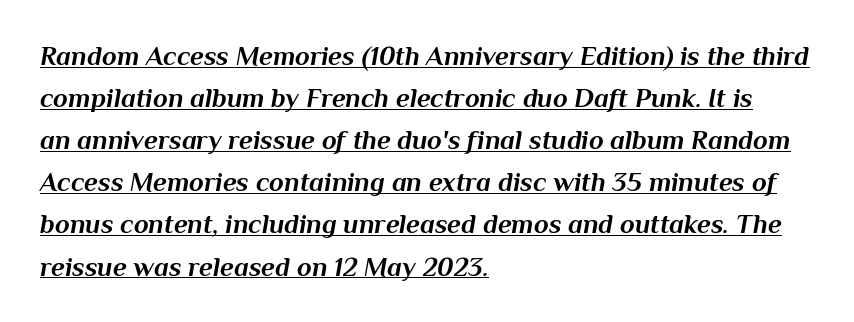
Q: Is the text bold? A: Yes.
Q: Is the text italic (slanted)? A: Yes, it leans right by about 10 degrees.
Q: Is the text underlined? A: Yes.
Q: How is the paragraph aligned? A: Left-aligned.
Q: Is the spacing between letters normal or unusually wide? A: Normal.
Q: Is the spacing between lines tight, normal or loose? A: Normal.
